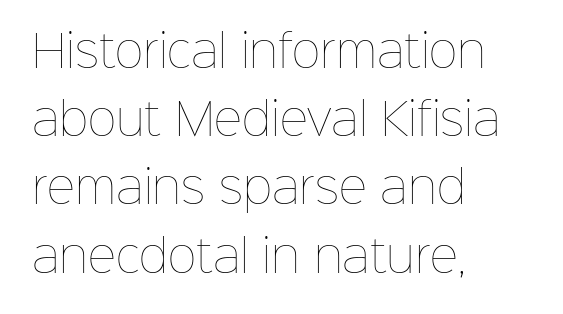
Q: Is the text bold? A: No.
Q: Is the text italic (slanted)? A: No, it is upright.
Q: Is the text underlined? A: No.
Q: How is the paragraph aligned? A: Left-aligned.
Q: Is the spacing between letters normal or unusually wide? A: Normal.
Q: Is the spacing between lines tight, normal or loose? A: Normal.
Q: Width (condensed, normal, or wide)? A: Normal.
Q: Stroke contrast? A: Low.
Q: x-height? A: Medium.
Q: Monospaced? A: No.
